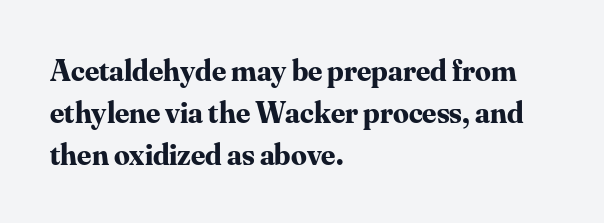
{"serif": "yes", "italic": "no", "bold": "yes", "weight": "bold", "width": "normal", "stroke_contrast": "medium", "x_height": "small", "monospaced": "no", "underline": "no", "align": "left", "line_spacing": "normal", "line_spacing_ratio": 1.35, "letter_spacing": "normal", "letter_spacing_em": 0.0, "glyph_px": 31}
